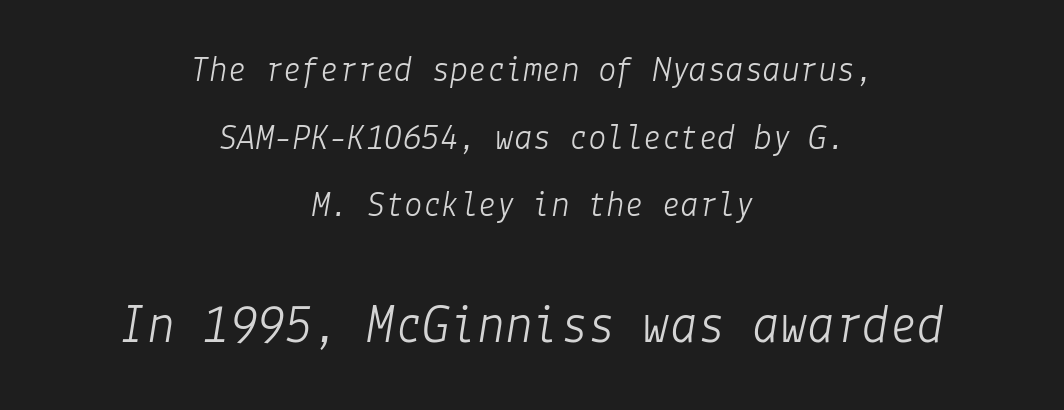
The image shows 55 px light type, italic (leaning right); set centered, line spacing 1.83x, normal letter spacing, not underlined; the second (bottom) block is 1.49x larger; low stroke contrast and a medium x-height.
